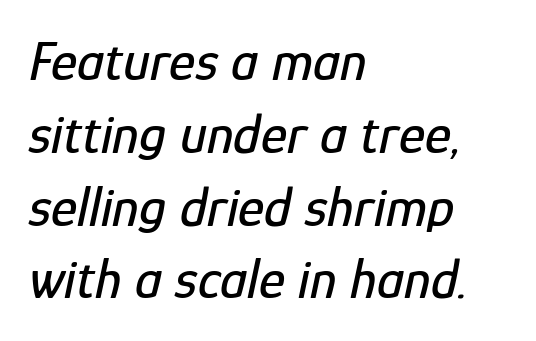
You could call the tracking neutral — neither tight nor loose. An italicized treatment has been applied to the whole sample. This block has exactly the height ordinary leading produces. The passage shown is typed in a proportional face where columns would drift. Descenders hang freely into open space. In CSS terms this would be text-align: left.
